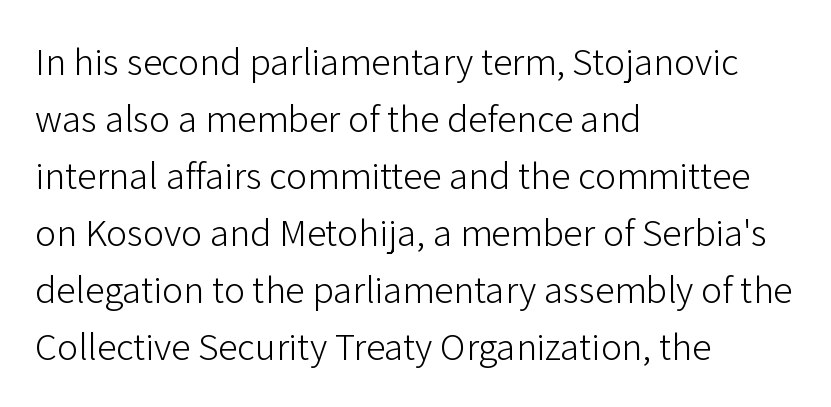
The image shows 39 px light sans-serif type, upright; set left-aligned, normal line spacing (1.46x), normal letter spacing, not underlined; low stroke contrast and a medium x-height.
